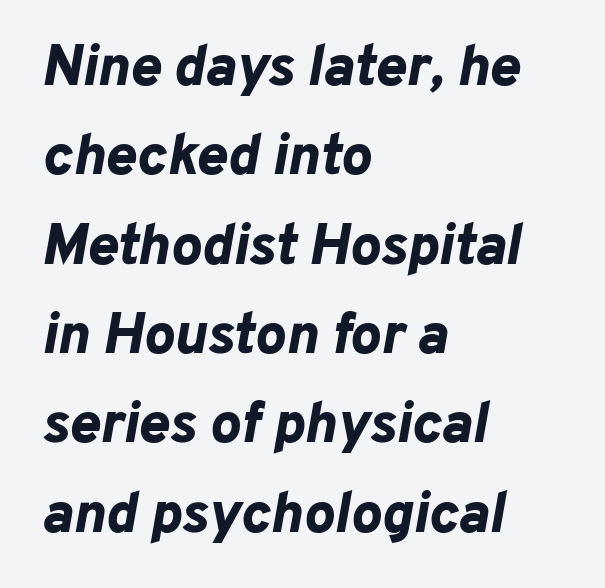
The strokes are fattened all the way to bold. All the whitespace from short lines collects on the right. Default kerning and tracking; the words read as compact shapes. There's an unmistakable incline to the writing here. The passage shown is not underscored anywhere. Vertically, the passage feels balanced, rows spaced as you'd expect.
